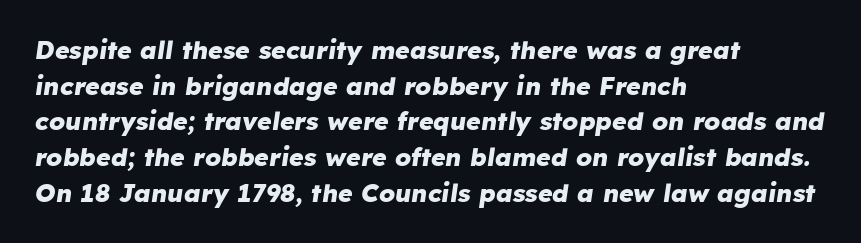
{"italic": "yes", "lean": "right", "slant_degrees": 8, "bold": "yes", "underline": "no", "align": "left", "line_spacing": "normal", "line_spacing_ratio": 1.43, "letter_spacing": "normal", "letter_spacing_em": 0.0, "glyph_px": 25}
